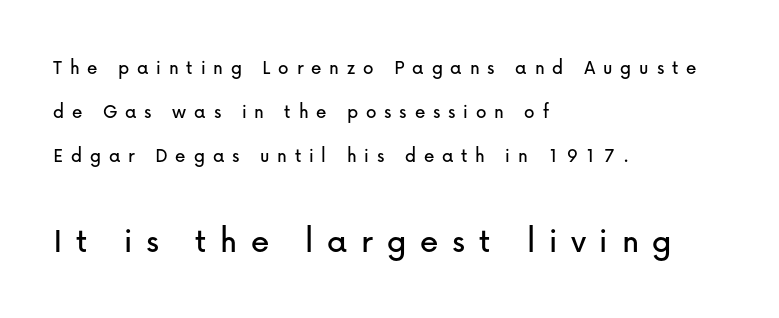
The image shows 37 px sans-serif type, upright; set left-aligned, loose line spacing (2.1x), unusually wide letter spacing (+0.37 em), not underlined; the second (bottom) block is 1.76x larger; low stroke contrast and a medium x-height.
